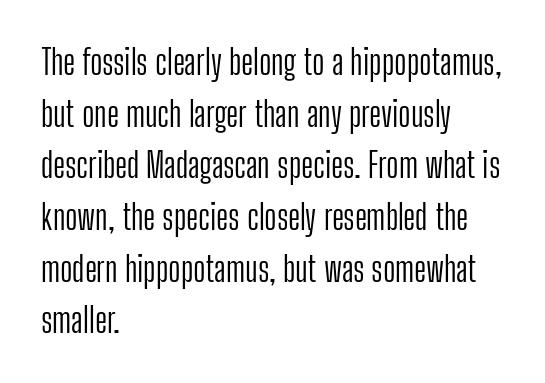
The image shows 34 px light, condensed sans-serif type, upright; set left-aligned, normal line spacing (1.52x), normal letter spacing, not underlined; low stroke contrast and a medium x-height.
